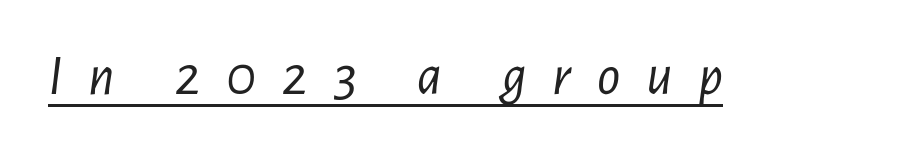
The tracking reads as deliberately expanded to a designer's eye. Style check: oblique. The weight would be labelled regular, book, light, or lighter still. Check the space under the baseline: a stroke is drawn there.
